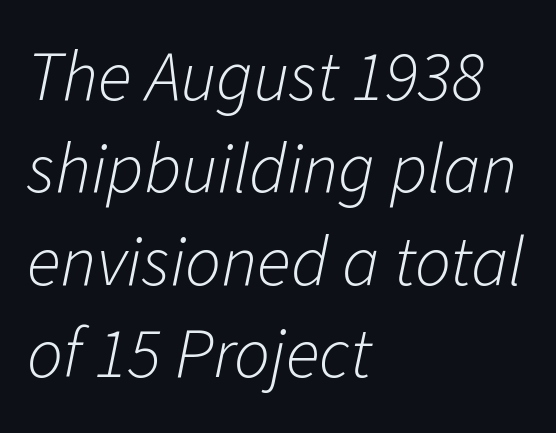
The letterforms sit at book weight or below. A typesetter would call this leading conventional body-copy spacing. The letters are slanted; this is an italic face. Proportional: the letters do not fall into vertical columns.
